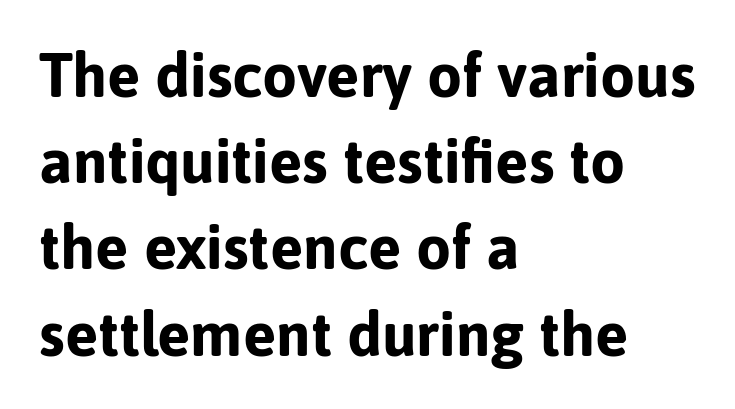
Note the varied advance widths — an 'i' is clearly narrower than an 'm'. The font's upright variant was chosen for this text. Tracking here is standard; glyphs follow each other at the usual distance. Type style note: lacks serifs. Leading matches the norm, producing a regular column.
